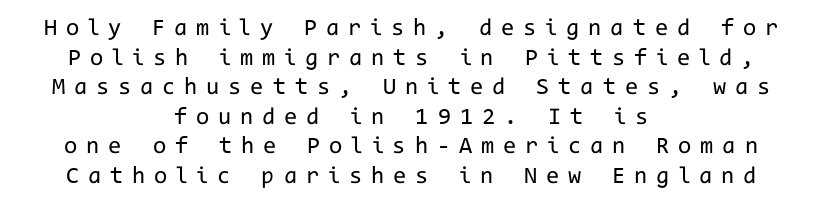
{"italic": "no", "bold": "no", "underline": "no", "align": "center", "line_spacing_ratio": 1.23, "letter_spacing": "wide", "letter_spacing_em": 0.37, "glyph_px": 24}
